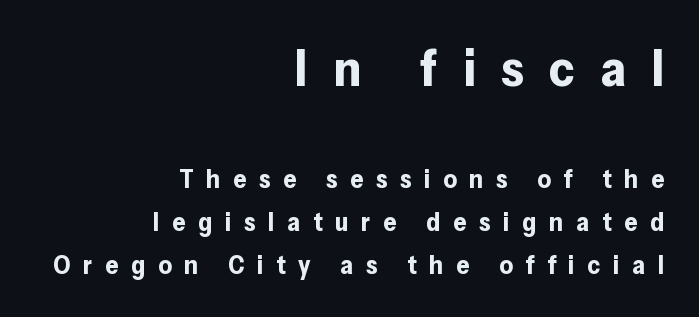
Here the designer chose a conventional face with non-uniform glyph widths. This sample is right-justified, so line beginnings fall wherever the words allow. The emphasis by scale lands on block number one, above. Check under the words: just untouched page.
